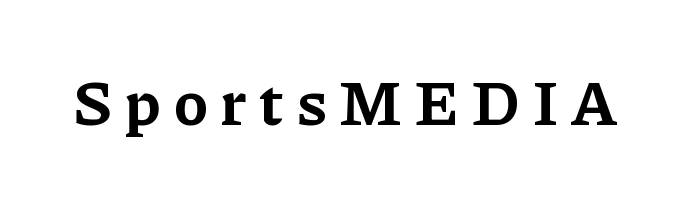
The image shows 64 px bold serif type, upright; set unusually wide letter spacing (+0.2 em), not underlined; low stroke contrast and a medium x-height.
